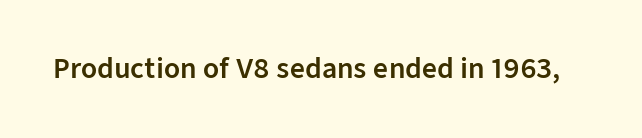
Q: Is the text italic (slanted)? A: No, it is upright.
Q: Is the text underlined? A: No.
Q: Is the spacing between letters normal or unusually wide? A: Normal.
